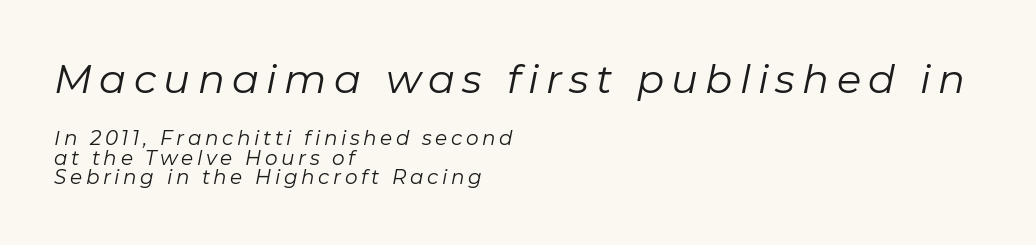
{"italic": "yes", "lean": "right", "slant_degrees": 11, "bold": "no", "weight": "regular", "width": "normal", "stroke_contrast": "low", "x_height": "medium", "monospaced": "no", "underline": "no", "align": "left", "line_spacing": "tight", "line_spacing_ratio": 0.98, "larger_block": "first", "size_ratio": 2.0, "glyph_px": 40}
